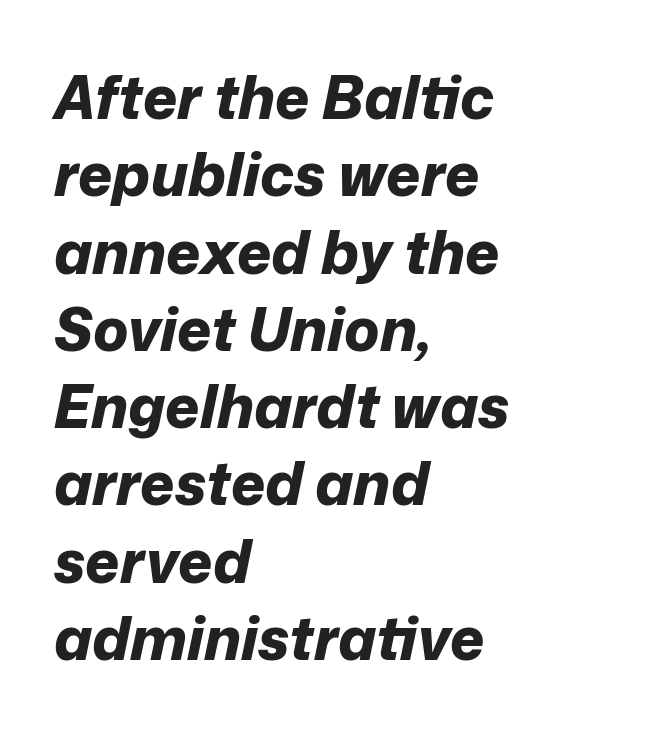
{"italic": "yes", "lean": "right", "slant_degrees": 12, "bold": "yes", "weight": "bold", "width": "normal", "stroke_contrast": "low", "x_height": "medium", "monospaced": "no", "underline": "no", "align": "left", "line_spacing": "normal", "line_spacing_ratio": 1.31, "letter_spacing": "normal", "letter_spacing_em": 0.0, "glyph_px": 59}
